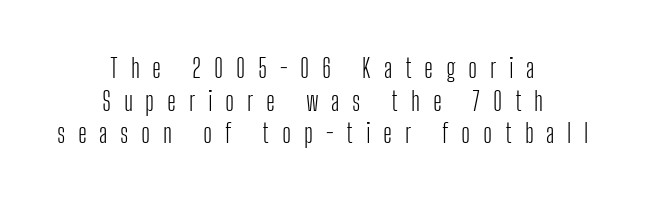
Q: Is the text bold? A: No.
Q: Is the text italic (slanted)? A: No, it is upright.
Q: Is the text underlined? A: No.
Q: How is the paragraph aligned? A: Centered.
Q: Is the spacing between letters normal or unusually wide? A: Unusually wide.
